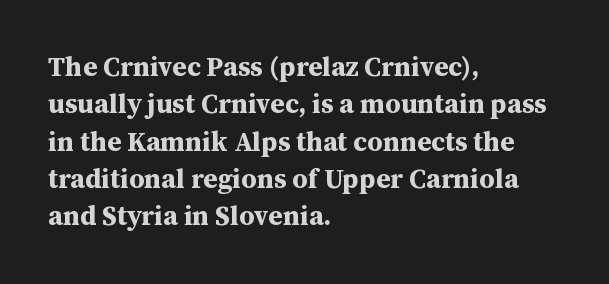
It's the straight-up-and-down kind of type. The lines are quadded left. Letter spacing: default. Rule under the text: the space is simply empty. The space between consecutive lines is moderate. Notice how thick the strokes are: this is what a full bold looks like.
